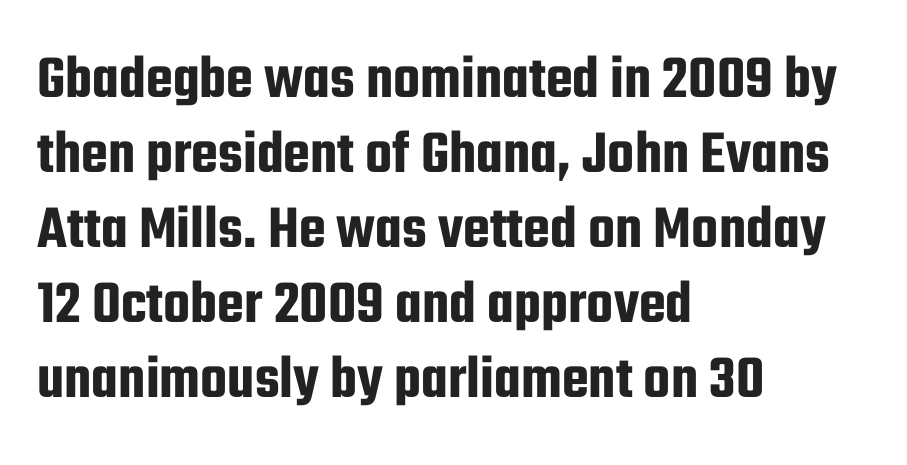
The image shows 62 px condensed sans-serif type, upright; set left-aligned, line spacing 1.21x, normal letter spacing, not underlined; low stroke contrast and a medium x-height.
